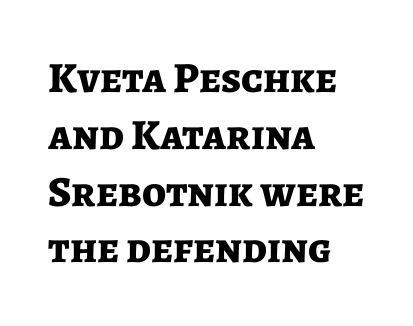
Q: Is the text bold? A: Yes.
Q: Is the text italic (slanted)? A: No, it is upright.
Q: Is the typeface a serif or a sans-serif typeface? A: Sans-serif.
Q: Is the text underlined? A: No.
Q: How is the paragraph aligned? A: Left-aligned.
Q: Is the spacing between letters normal or unusually wide? A: Normal.
Q: Is the spacing between lines tight, normal or loose? A: Normal.
Q: Width (condensed, normal, or wide)? A: Normal.
Q: Stroke contrast? A: Low.
Q: x-height? A: Medium.
Q: Monospaced? A: No.
